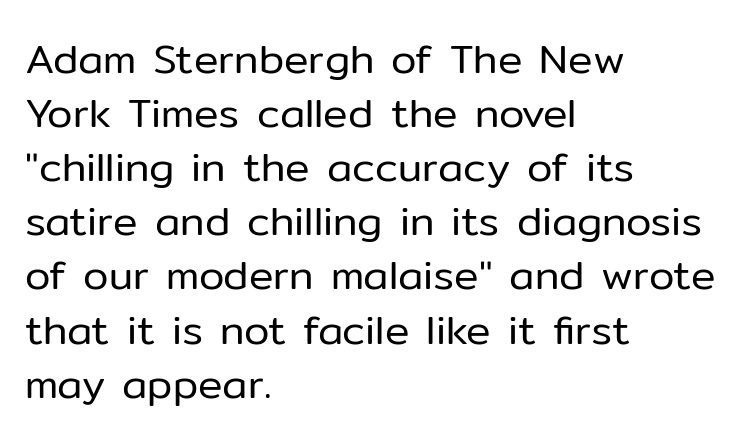
The image shows 41 px regular-weight sans-serif type, upright; set left-aligned, normal line spacing (1.32x), normal letter spacing, not underlined; low stroke contrast and a medium x-height.
